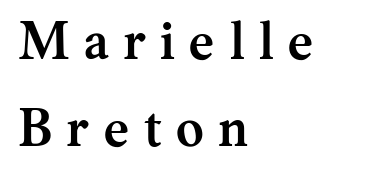
Q: Is the text bold? A: Yes.
Q: Is the text italic (slanted)? A: No, it is upright.
Q: Is the typeface a serif or a sans-serif typeface? A: Serif.
Q: Is the text underlined? A: No.
Q: How is the paragraph aligned? A: Left-aligned.
Q: Is the spacing between letters normal or unusually wide? A: Unusually wide.
Q: Is the spacing between lines tight, normal or loose? A: Normal.
Q: Width (condensed, normal, or wide)? A: Normal.
Q: Stroke contrast? A: Medium.
Q: x-height? A: Medium.
Q: Monospaced? A: No.
